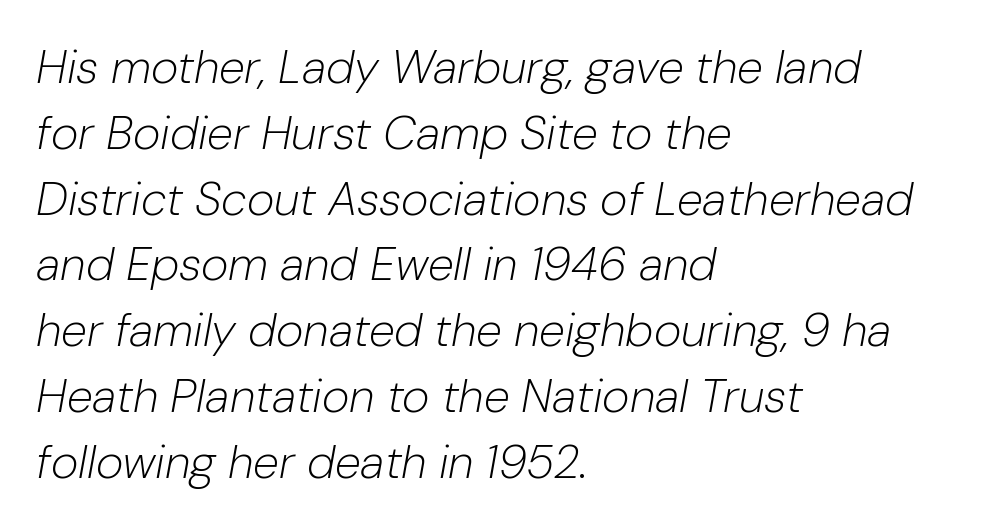
Q: Is the text bold? A: No.
Q: Is the text italic (slanted)? A: Yes, it leans right by about 10 degrees.
Q: Is the text underlined? A: No.
Q: How is the paragraph aligned? A: Left-aligned.
Q: Is the spacing between letters normal or unusually wide? A: Normal.
Q: Is the spacing between lines tight, normal or loose? A: Normal.
Q: Width (condensed, normal, or wide)? A: Normal.
Q: Stroke contrast? A: Low.
Q: x-height? A: Medium.
Q: Monospaced? A: No.
